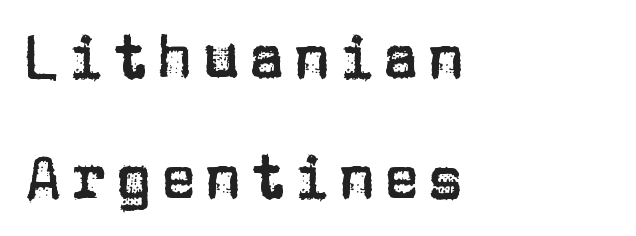
Q: Is the text italic (slanted)? A: No, it is upright.
Q: Is the typeface a serif or a sans-serif typeface? A: Sans-serif.
Q: Is the text underlined? A: No.
Q: How is the paragraph aligned? A: Left-aligned.
Q: Is the spacing between lines tight, normal or loose? A: Loose.
Q: Width (condensed, normal, or wide)? A: Normal.
Q: Stroke contrast? A: Low.
Q: x-height? A: Large.
Q: Monospaced? A: No.
